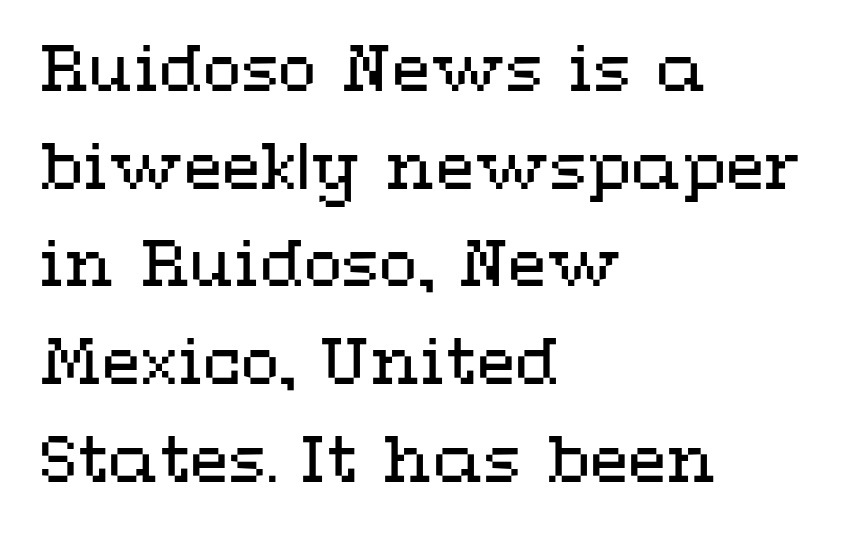
The image shows 63 px regular-weight, wide type, upright; set left-aligned, normal line spacing (1.55x), normal letter spacing, not underlined; medium stroke contrast and a medium x-height.
